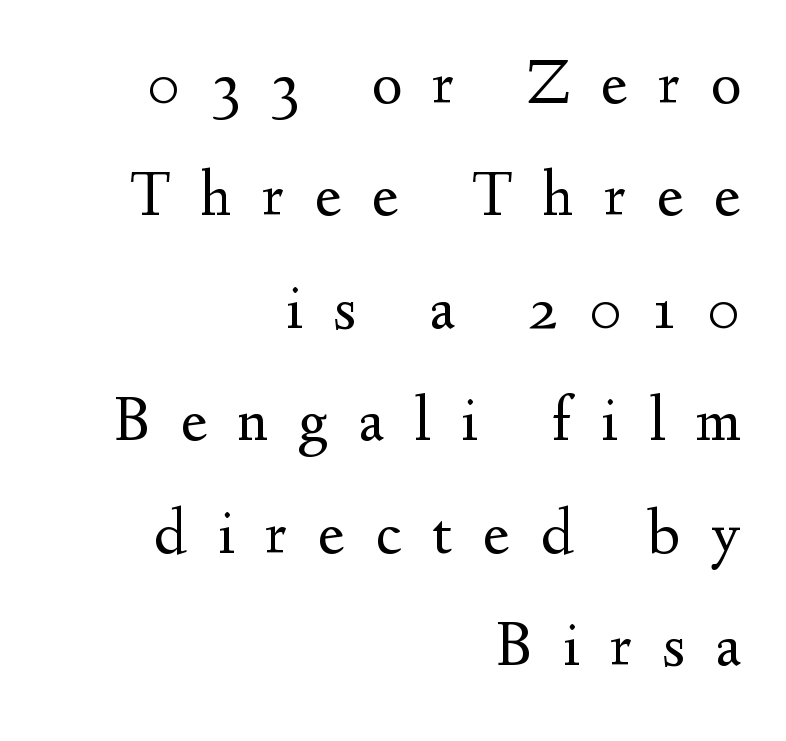
{"serif": "yes", "italic": "no", "bold": "no", "weight": "regular", "width": "normal", "stroke_contrast": "medium", "x_height": "small", "monospaced": "no", "underline": "no", "align": "right", "line_spacing_ratio": 1.73, "letter_spacing": "wide", "letter_spacing_em": 0.47, "glyph_px": 65}
